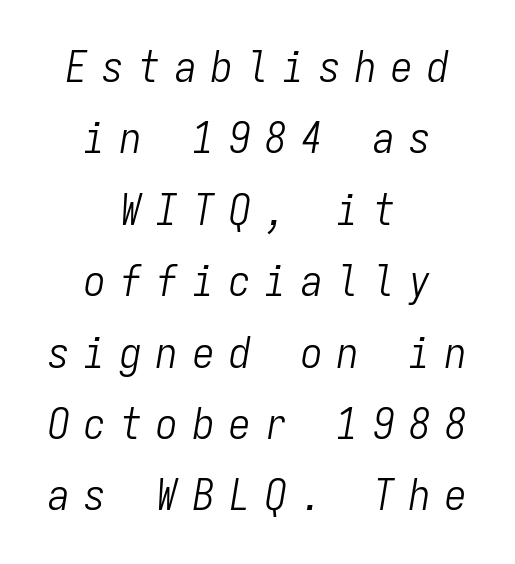
Q: Is the text bold? A: No.
Q: Is the text italic (slanted)? A: Yes, it leans right by about 9 degrees.
Q: Is the text underlined? A: No.
Q: How is the paragraph aligned? A: Centered.
Q: Is the spacing between letters normal or unusually wide? A: Unusually wide.
Q: Is the spacing between lines tight, normal or loose? A: Normal.
Q: Width (condensed, normal, or wide)? A: Condensed.
Q: Stroke contrast? A: Low.
Q: x-height? A: Medium.
Q: Monospaced? A: Yes.
